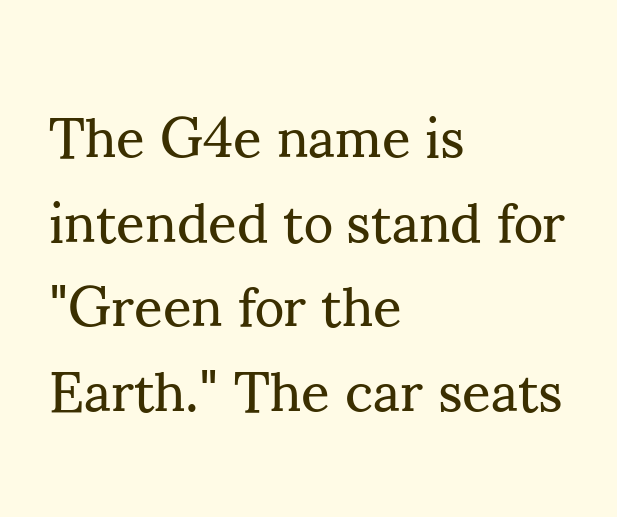
Examine the stroke ends and you'll spot serifs. The line texture is even and compact thanks to regular tracking. Clear beneath every line of the passage. The font's upright variant was chosen for this text. In CSS terms this would be text-align: left.
